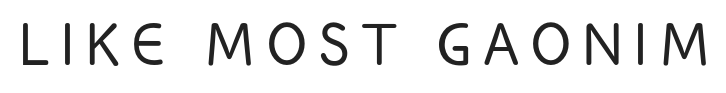
{"serif": "no", "italic": "no", "bold": "no", "weight": "light", "width": "condensed", "stroke_contrast": "low", "x_height": "large", "monospaced": "no", "underline": "no", "glyph_px": 74}
